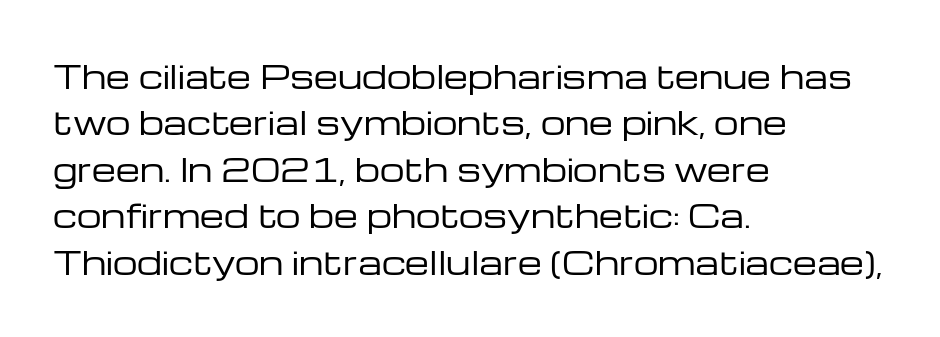
Q: Is the text bold? A: No.
Q: Is the text italic (slanted)? A: No, it is upright.
Q: Is the typeface a serif or a sans-serif typeface? A: Sans-serif.
Q: Is the text underlined? A: No.
Q: How is the paragraph aligned? A: Left-aligned.
Q: Is the spacing between letters normal or unusually wide? A: Normal.
Q: Is the spacing between lines tight, normal or loose? A: Normal.
Q: Width (condensed, normal, or wide)? A: Wide.
Q: Stroke contrast? A: Low.
Q: x-height? A: Medium.
Q: Monospaced? A: No.
